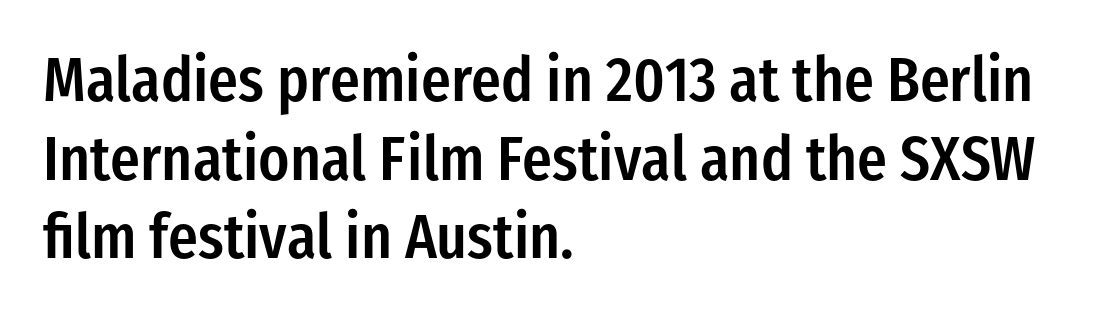
{"serif": "no", "italic": "no", "bold": "semi", "weight": "semibold", "width": "condensed", "stroke_contrast": "low", "x_height": "medium", "monospaced": "no", "underline": "no", "align": "left", "line_spacing": "normal", "line_spacing_ratio": 1.27, "letter_spacing": "normal", "letter_spacing_em": 0.0, "glyph_px": 62}
